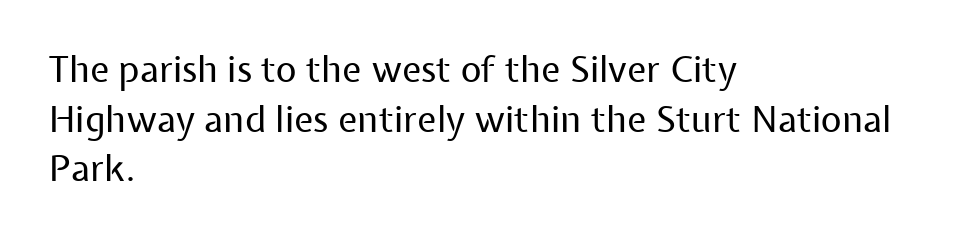
Looks like regular typesetting: each glyph gets only the width it needs. Spacing between characters is what you'd get straight out of the box. Notice how the passage keeps a crisp vertical edge on the left only. Stroke mass is kept to a normal reading level or below. If you measured baseline to baseline, you'd find a middling distance.
